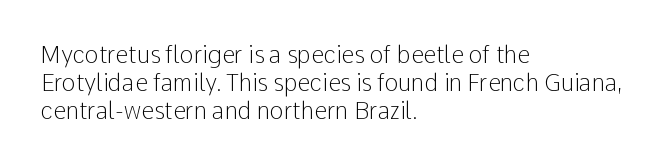
{"italic": "no", "bold": "no", "underline": "no", "align": "left", "line_spacing_ratio": 1.22, "letter_spacing": "normal", "letter_spacing_em": 0.0, "glyph_px": 23}
